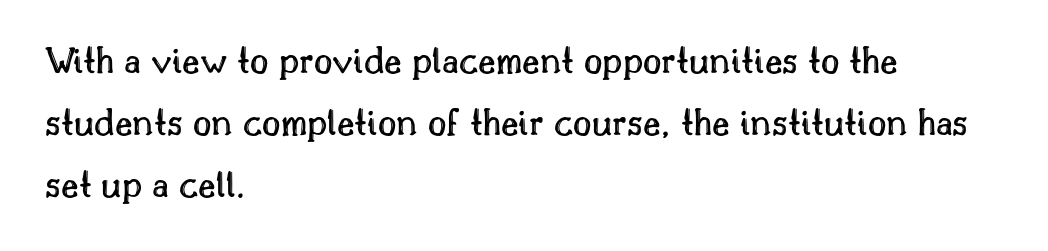
The space between consecutive lines is moderate. The rendering keeps characters at their native spacing. Think of a printed novel: that variable character pitch is what you see here. The strip under each line holds only bare page.
